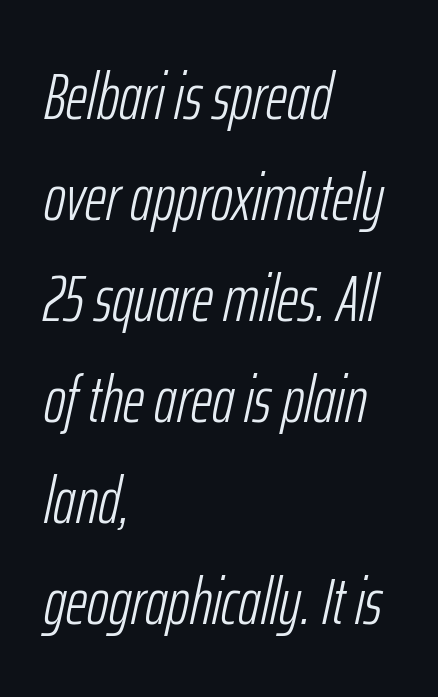
Q: Is the text bold? A: No.
Q: Is the text italic (slanted)? A: Yes, it leans right by about 12 degrees.
Q: Is the text underlined? A: No.
Q: How is the paragraph aligned? A: Left-aligned.
Q: Is the spacing between letters normal or unusually wide? A: Normal.
Q: Is the spacing between lines tight, normal or loose? A: Normal.
Q: Width (condensed, normal, or wide)? A: Condensed.
Q: Stroke contrast? A: Low.
Q: x-height? A: Medium.
Q: Monospaced? A: No.
